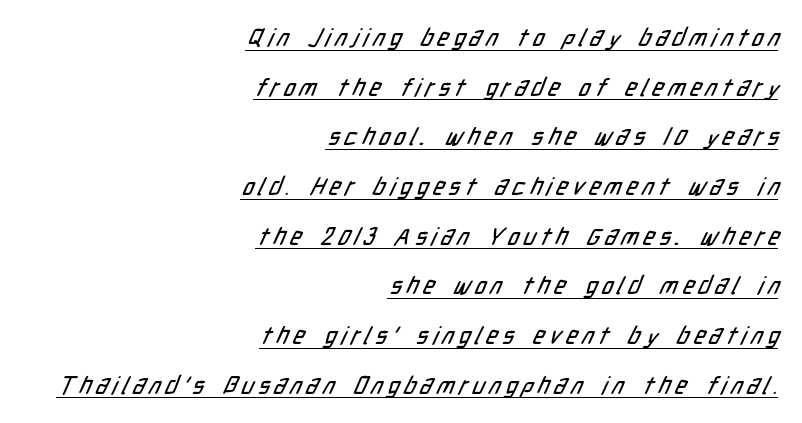
Short and long lines alike share a common ending point at right. The glyphs are accompanied by a horizontal stroke just below them. Honestly, the rows look like they've been pulled way apart.
